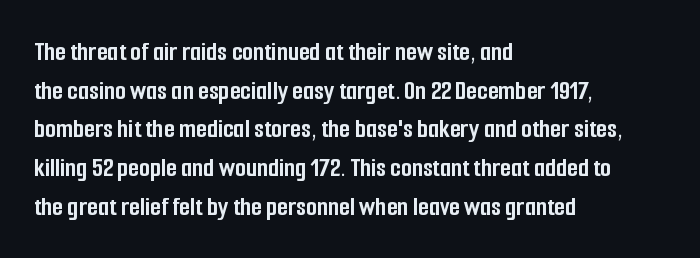
Reading down the block, your eye returns to a fixed left position each line. The passage shown is not underscored anywhere. Students, this is bold: see how much ink each stroke carries. You can tell it's not italic because the verticals are truly vertical. Note the varied advance widths — an 'i' is clearly narrower than an 'm'.
